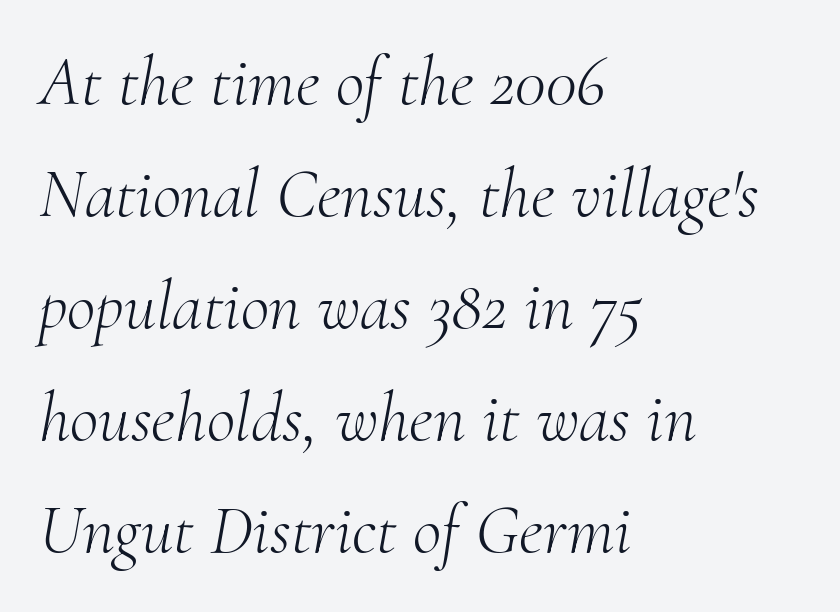
The rows are spaced the way most documents space them. The compositor pushed each line to the left boundary. A typesetter would mark this as italic. A quiet, ordinary-to-light weight characterises the typeface.
